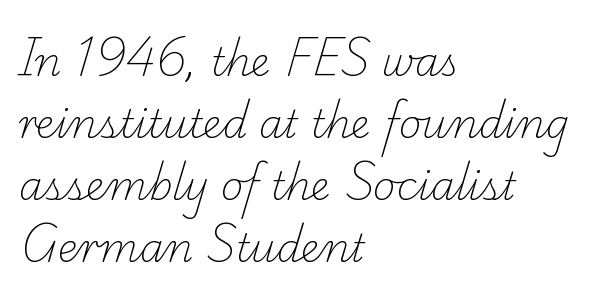
Q: Is the text bold? A: No.
Q: Is the typeface a serif or a sans-serif typeface? A: Serif.
Q: Is the text underlined? A: No.
Q: How is the paragraph aligned? A: Left-aligned.
Q: Is the spacing between letters normal or unusually wide? A: Normal.
Q: Is the spacing between lines tight, normal or loose? A: Normal.
Q: Width (condensed, normal, or wide)? A: Normal.
Q: Stroke contrast? A: Low.
Q: x-height? A: Small.
Q: Monospaced? A: No.
